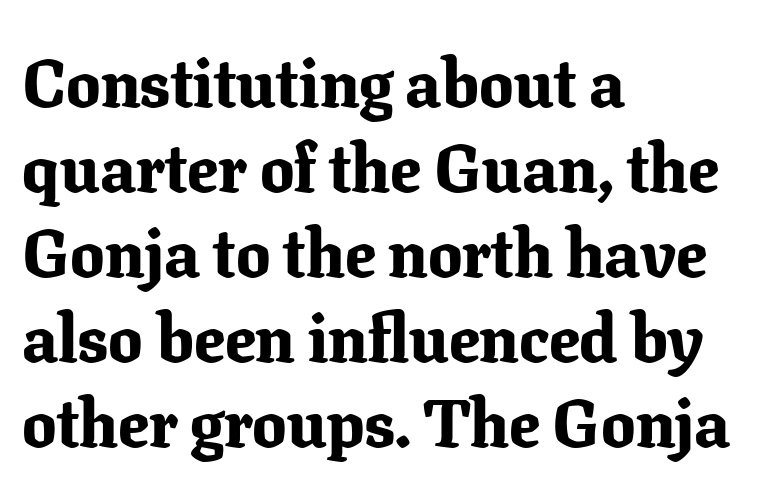
Q: Is the text bold? A: Yes.
Q: Is the text italic (slanted)? A: No, it is upright.
Q: Is the typeface a serif or a sans-serif typeface? A: Serif.
Q: Is the text underlined? A: No.
Q: How is the paragraph aligned? A: Left-aligned.
Q: Is the spacing between letters normal or unusually wide? A: Normal.
Q: Is the spacing between lines tight, normal or loose? A: Normal.
Q: Width (condensed, normal, or wide)? A: Normal.
Q: Stroke contrast? A: Low.
Q: x-height? A: Medium.
Q: Monospaced? A: No.
